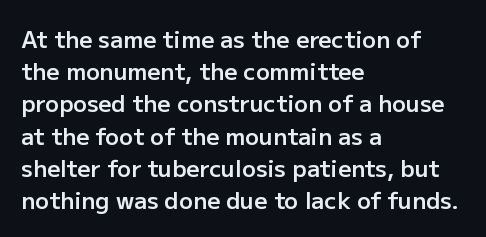
The foot of each line stays bare and open. Evenly set lines give the paragraph a standard silhouette. Left-aligned paragraph, ragged on the right. Does the lettering tilt? It doesn't — this is upright. The line texture is even and compact thanks to regular tracking.
